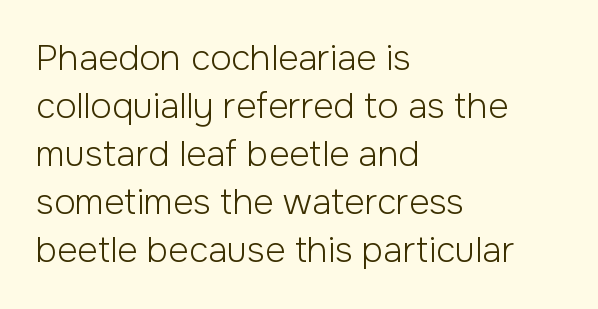
The letterforms sit shoulder to shoulder at normal distance. Notice how the stems are strictly vertical — no italics here. Decoration check: the copy has no underline. You could not count columns in this text — the font is proportionally spaced. Check where the strokes stop: nothing finishes them off — pure sans.
